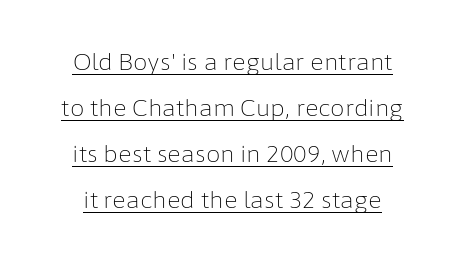
Q: Is the text bold? A: No.
Q: Is the text italic (slanted)? A: No, it is upright.
Q: Is the text underlined? A: Yes.
Q: Is the spacing between letters normal or unusually wide? A: Normal.
Q: Is the spacing between lines tight, normal or loose? A: Loose.
